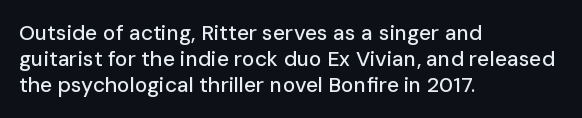
Underline: absent. This rendering uses left alignment, leaving the right contour irregular. A typesetter would mark this as roman, not italic. In terms of letterspacing, this is plain default setting.
